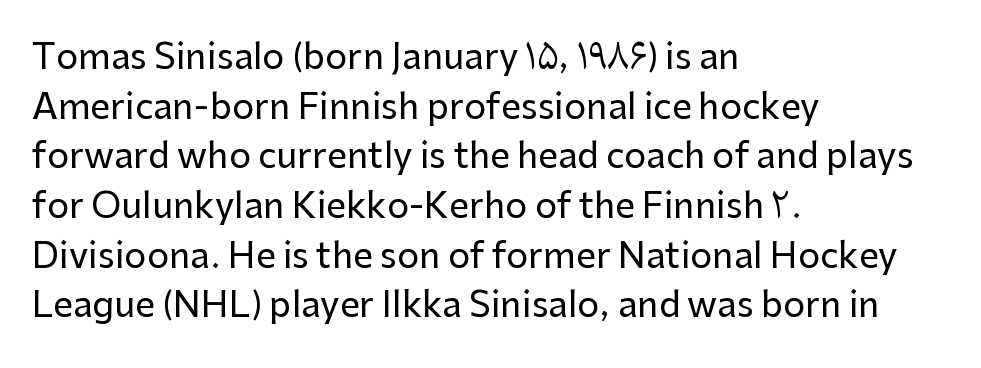
Whoever set this chose a conventional vertical rhythm. Spacing verdict: proportional, widths tailored to each character. Teacher's note: observe the even left margin — that is flush-left alignment. This sample uses a sans-serif face. The gaps between neighbouring characters are ordinary and unremarkable. The gap between lines stays unmarked.
